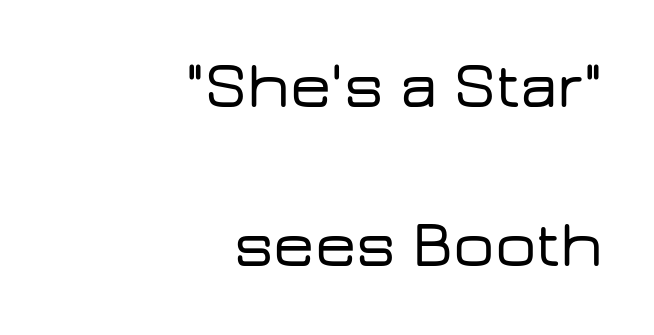
Do the letters lean? They stand straight. Characters follow at the spacing the type designer built in. No word sits above an underline. The rendering anchors every line to the right-hand side.
